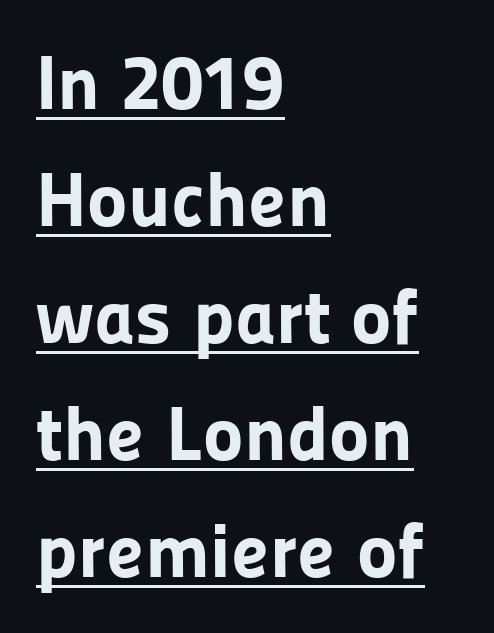
Q: Is the text bold? A: Yes.
Q: Is the text italic (slanted)? A: No, it is upright.
Q: Is the typeface a serif or a sans-serif typeface? A: Sans-serif.
Q: Is the text underlined? A: Yes.
Q: How is the paragraph aligned? A: Left-aligned.
Q: Is the spacing between letters normal or unusually wide? A: Normal.
Q: Is the spacing between lines tight, normal or loose? A: Normal.
Q: Width (condensed, normal, or wide)? A: Normal.
Q: Stroke contrast? A: Low.
Q: x-height? A: Medium.
Q: Monospaced? A: No.
